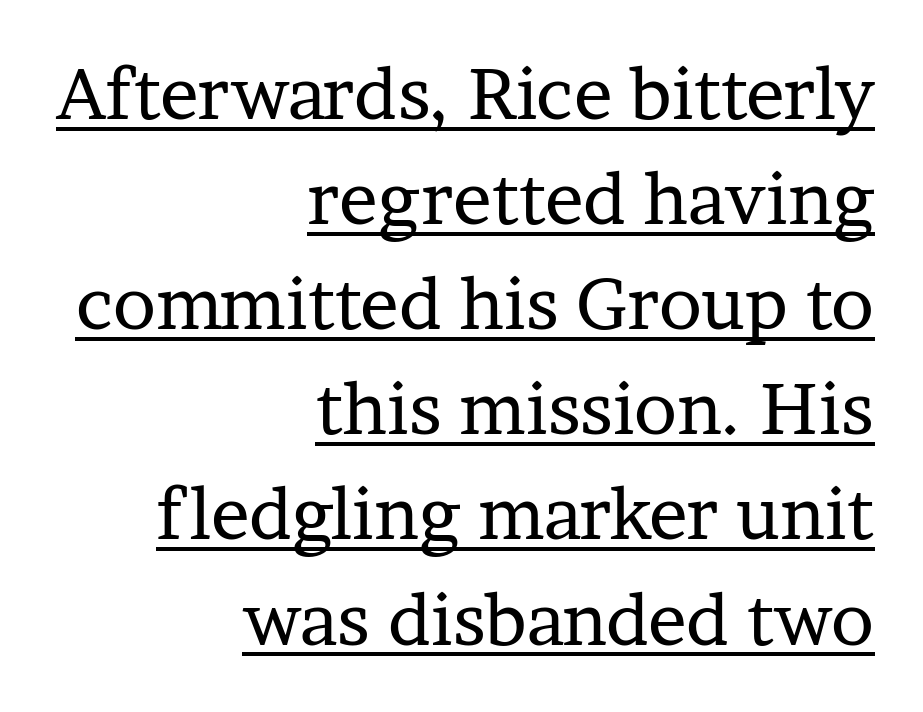
Q: Is the text bold? A: No.
Q: Is the text italic (slanted)? A: No, it is upright.
Q: Is the typeface a serif or a sans-serif typeface? A: Serif.
Q: Is the text underlined? A: Yes.
Q: How is the paragraph aligned? A: Right-aligned.
Q: Is the spacing between letters normal or unusually wide? A: Normal.
Q: Is the spacing between lines tight, normal or loose? A: Normal.
Q: Width (condensed, normal, or wide)? A: Normal.
Q: Stroke contrast? A: Low.
Q: x-height? A: Medium.
Q: Monospaced? A: No.
